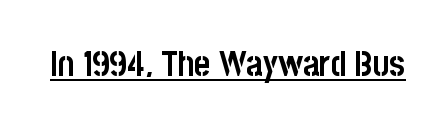
The image shows 35 px semibold, condensed sans-serif type, upright; set normal letter spacing, underlined; low stroke contrast and a large x-height.
